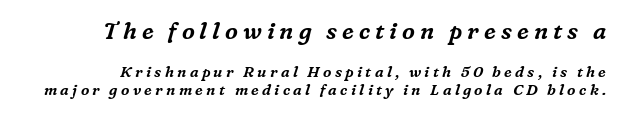
The passage shown leans; its letterforms are oblique. Visually, the top section dominates because its glyphs are scaled up. Inter-character spacing is expanded well beyond the font's built-in metrics. The specimen omits any rule beneath the text block's lines.
